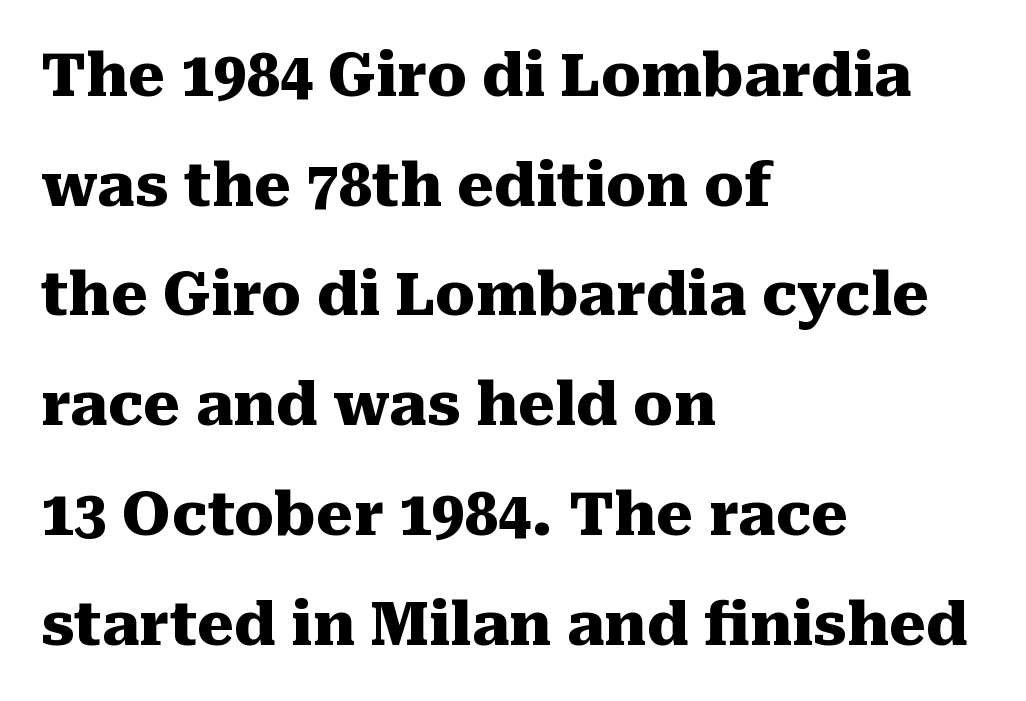
{"serif": "yes", "italic": "no", "bold": "yes", "weight": "heavy", "width": "normal", "stroke_contrast": "medium", "x_height": "medium", "monospaced": "no", "underline": "no", "align": "left", "line_spacing_ratio": 1.86, "letter_spacing": "normal", "letter_spacing_em": 0.0, "glyph_px": 59}
